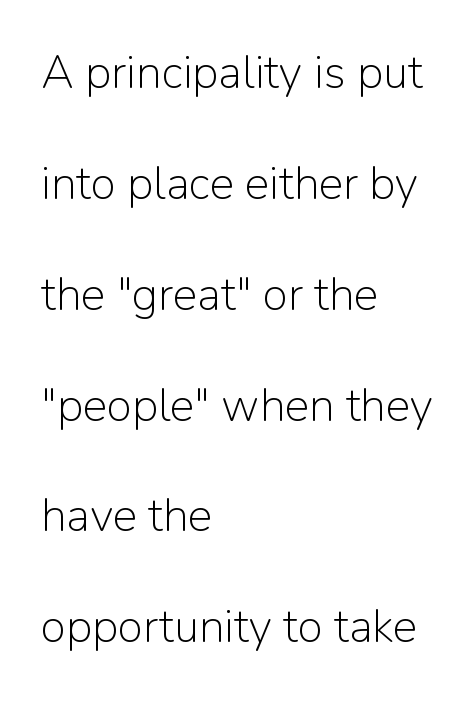
Caption: multi-line text, flush left, ragged right. When letters stand straight like this, we call the style roman or upright. Letters have the restrained weight of plain body copy at most. This rendering employs a face without finishing strokes, i.e., a sans-serif.
